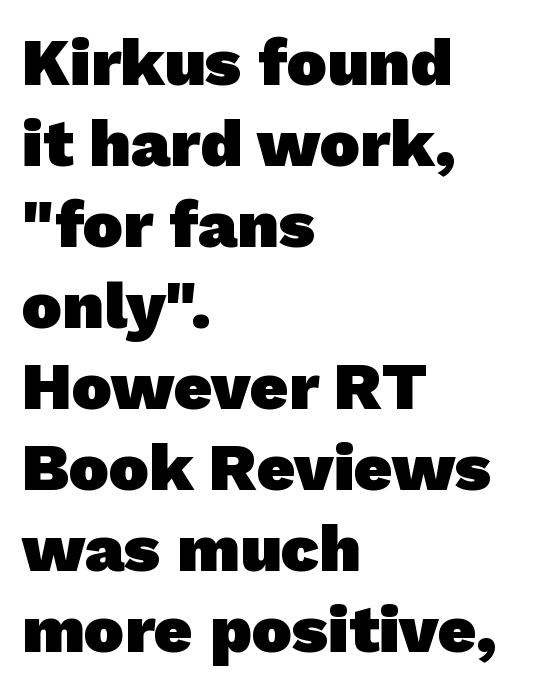
{"serif": "no", "bold": "yes", "weight": "heavy", "width": "normal", "stroke_contrast": "low", "x_height": "medium", "monospaced": "no", "underline": "no", "align": "left", "line_spacing_ratio": 1.21, "letter_spacing": "normal", "letter_spacing_em": 0.0, "glyph_px": 67}
